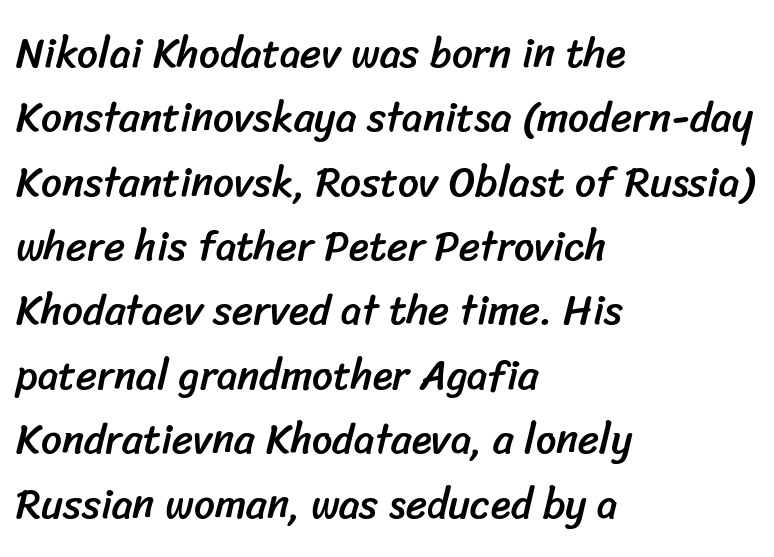
{"serif": "no", "width": "normal", "stroke_contrast": "low", "x_height": "medium", "monospaced": "no", "underline": "no", "align": "left", "line_spacing": "normal", "line_spacing_ratio": 1.57, "letter_spacing": "normal", "letter_spacing_em": 0.0, "glyph_px": 41}
